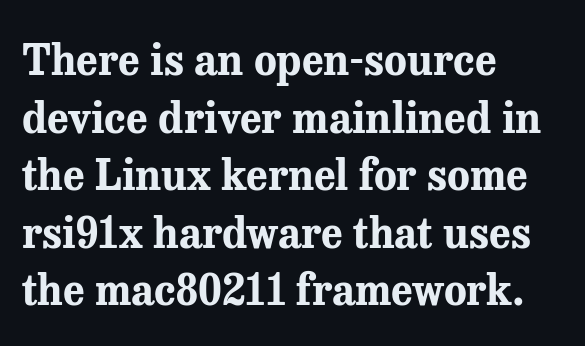
Q: Is the text bold? A: Yes.
Q: Is the text italic (slanted)? A: No, it is upright.
Q: Is the typeface a serif or a sans-serif typeface? A: Serif.
Q: Is the text underlined? A: No.
Q: How is the paragraph aligned? A: Left-aligned.
Q: Is the spacing between letters normal or unusually wide? A: Normal.
Q: Is the spacing between lines tight, normal or loose? A: Normal.
Q: Width (condensed, normal, or wide)? A: Normal.
Q: Stroke contrast? A: Medium.
Q: x-height? A: Medium.
Q: Monospaced? A: No.
